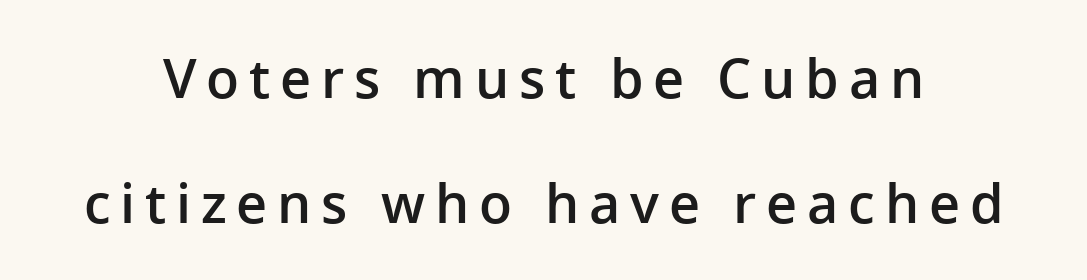
The image shows 54 px semibold sans-serif type, upright; set loose line spacing (2.32x), not underlined; low stroke contrast and a medium x-height.
